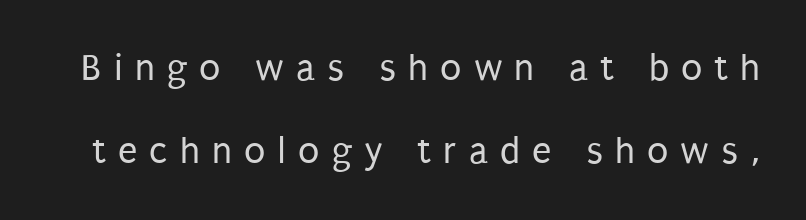
Line spacing here is loose. This sample uses an upright cut, with every glyph sitting square on the baseline. The space beneath each line is pristine and unruled. Observe the wide spacing: letters keep a clear distance from each other. Stroke terminals: plain, sans-serif. The letterforms sit at book weight or below.
